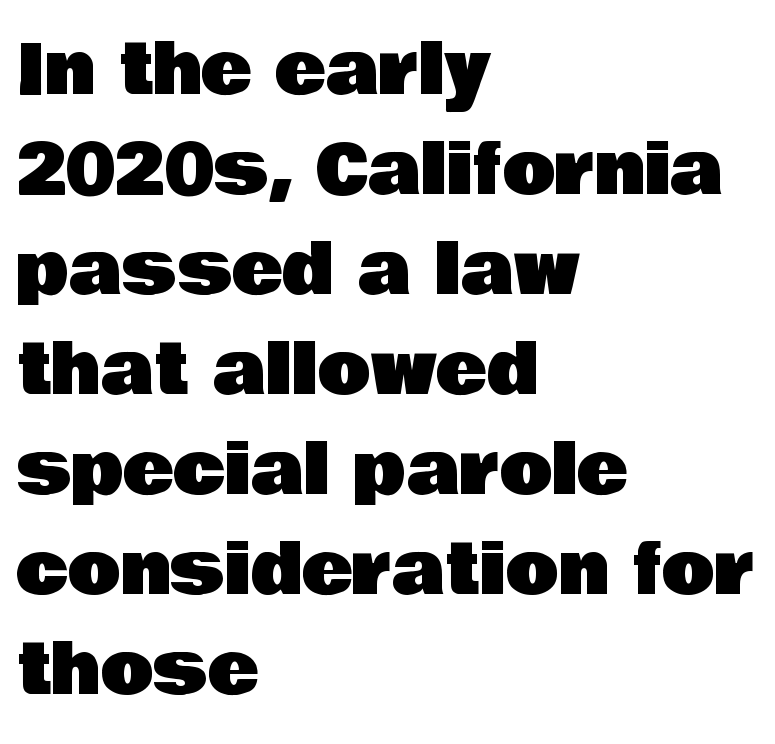
The image shows 69 px sans-serif type, upright; set left-aligned, normal line spacing (1.45x), normal letter spacing, not underlined; low stroke contrast and a large x-height.
